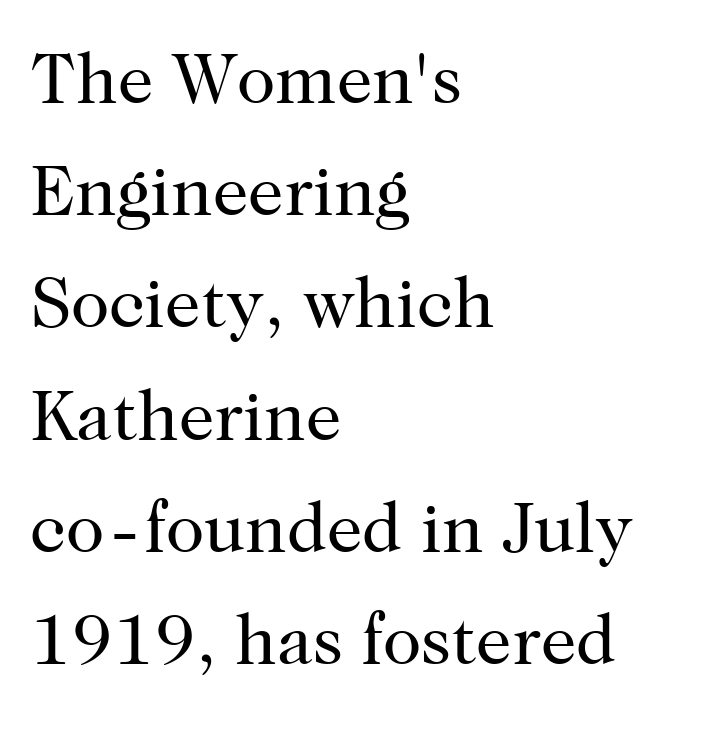
{"serif": "yes", "italic": "no", "bold": "no", "weight": "regular", "width": "normal", "stroke_contrast": "high", "x_height": "medium", "monospaced": "no", "underline": "no", "align": "left", "line_spacing": "normal", "line_spacing_ratio": 1.58, "letter_spacing": "normal", "letter_spacing_em": 0.0, "glyph_px": 71}
